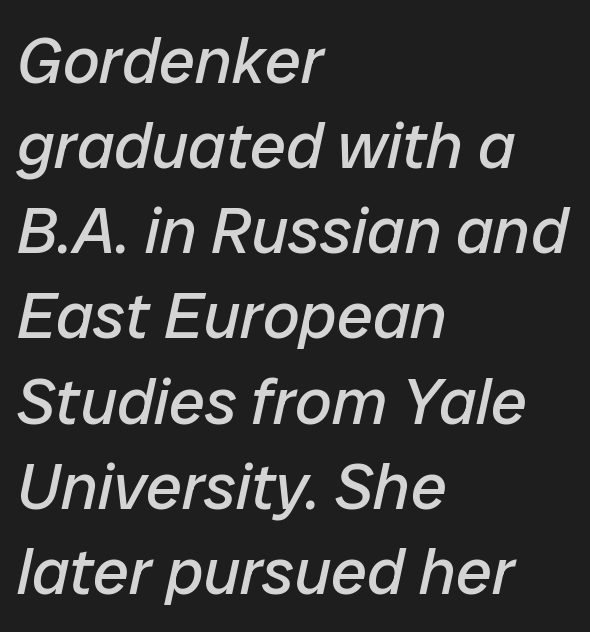
The image shows 65 px regular-weight type, italic (leaning right); set left-aligned, normal line spacing (1.31x), normal letter spacing, not underlined; low stroke contrast and a medium x-height.
